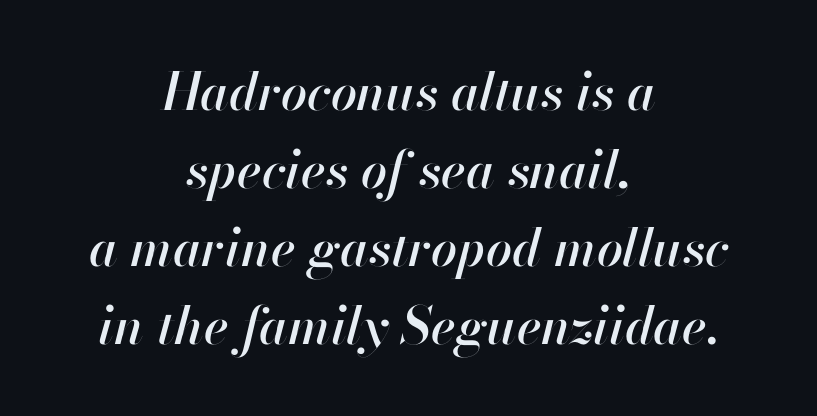
The image shows 52 px text type, italic (leaning right); set centered, normal line spacing (1.5x), normal letter spacing, not underlined; high stroke contrast and a small x-height.
